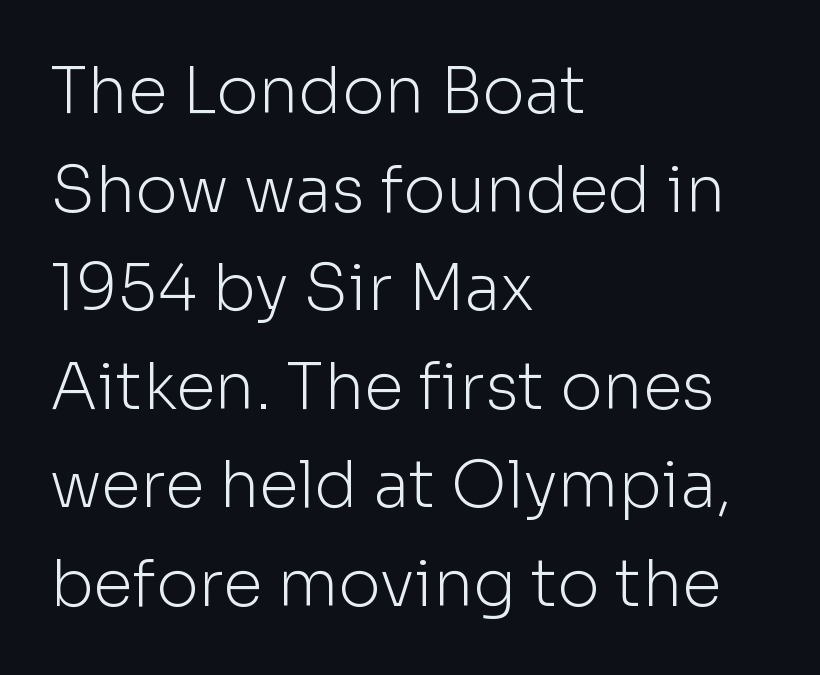
{"serif": "no", "italic": "no", "bold": "no", "weight": "light", "width": "normal", "stroke_contrast": "low", "x_height": "medium", "monospaced": "no", "underline": "no", "align": "left", "line_spacing": "normal", "line_spacing_ratio": 1.54, "letter_spacing": "normal", "letter_spacing_em": 0.0, "glyph_px": 64}
